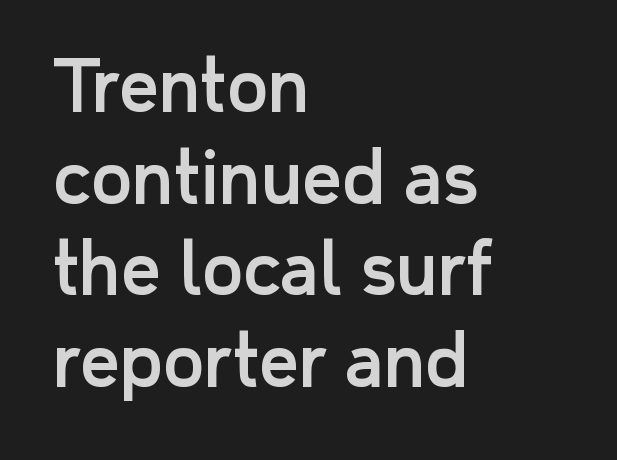
Q: Is the text italic (slanted)? A: No, it is upright.
Q: Is the typeface a serif or a sans-serif typeface? A: Sans-serif.
Q: Is the text underlined? A: No.
Q: How is the paragraph aligned? A: Left-aligned.
Q: Is the spacing between letters normal or unusually wide? A: Normal.
Q: Is the spacing between lines tight, normal or loose? A: Normal.
Q: Width (condensed, normal, or wide)? A: Normal.
Q: Stroke contrast? A: Low.
Q: x-height? A: Medium.
Q: Monospaced? A: No.
